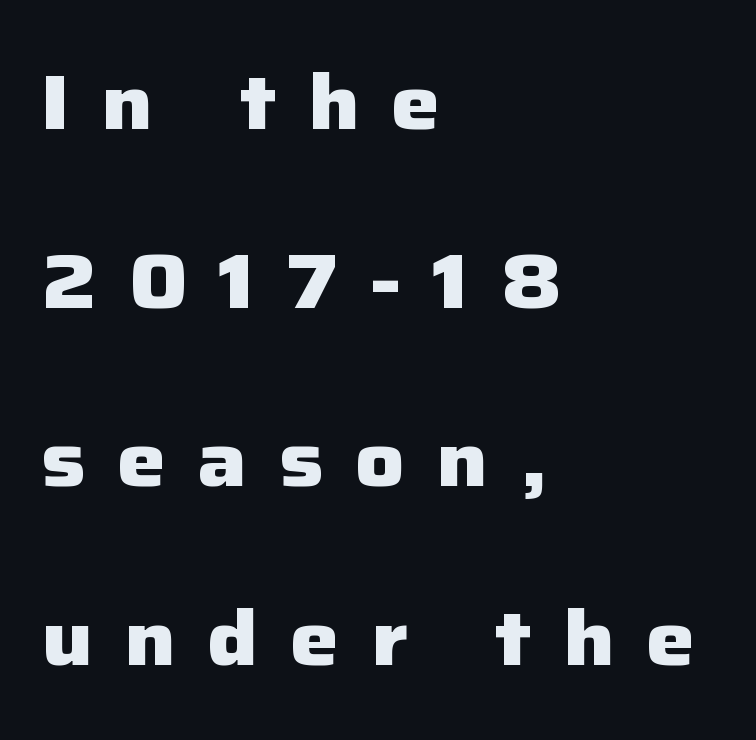
Typeset ragged right — the left edge is the straight one. Each new line begins a long way beneath the previous one. The strip under each line holds only bare page. The face used here has the dense, thick strokes of a bold. Compared with typical body copy, the letter spacing here is much looser.
